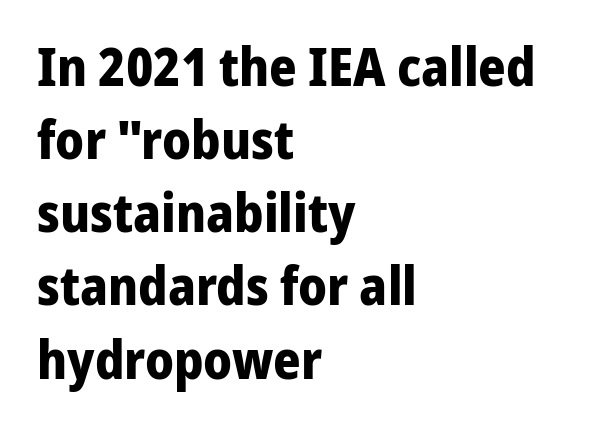
The leading is moderate, giving the passage an even texture. The passage is arranged the way most books set body copy — flush left. Any mark beneath the type? The region is blank. This sample uses an upright cut, with every glyph sitting square on the baseline. The type is set solid horizontally, with unmodified tracking. Varying glyph widths throughout — classic text-font behaviour.
